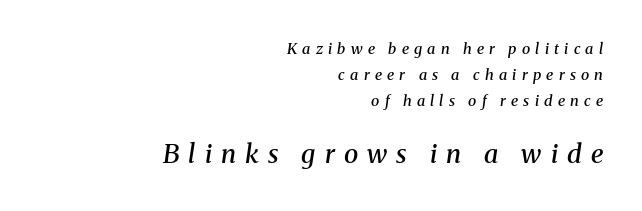
The image shows 26 px text type, italic (leaning right); set right-aligned, line spacing 1.72x, unusually wide letter spacing (+0.35 em), not underlined; the second (bottom) block is 1.73x larger.
